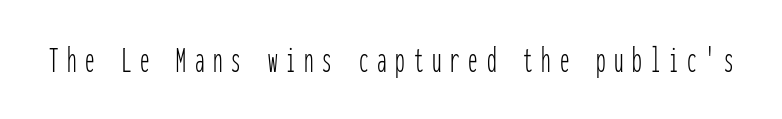
Stroke mass is kept to a normal reading level or below. Monospaced: the letters line up in strict vertical columns. Tracking value appears strongly positive — letters spread wide. Is there any slant? The stems are plumb. The gap between lines stays unmarked. You can tell from the bare stems that sans-serif type was used.
